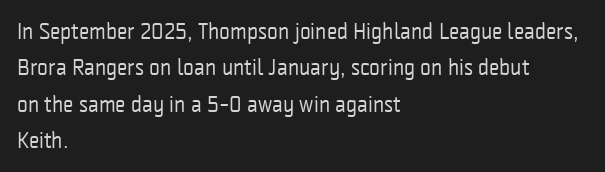
Q: Is the text bold? A: No.
Q: Is the text italic (slanted)? A: No, it is upright.
Q: Is the text underlined? A: No.
Q: How is the paragraph aligned? A: Left-aligned.
Q: Is the spacing between letters normal or unusually wide? A: Normal.
Q: Is the spacing between lines tight, normal or loose? A: Normal.
